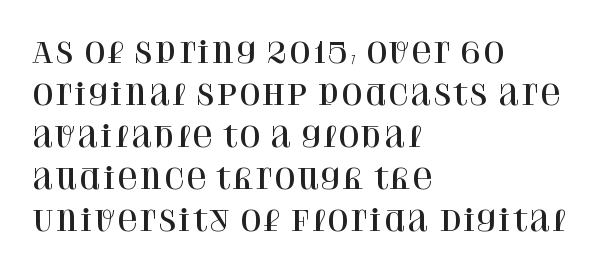
Q: Is the text italic (slanted)? A: No, it is upright.
Q: Is the typeface a serif or a sans-serif typeface? A: Serif.
Q: Is the text underlined? A: No.
Q: How is the paragraph aligned? A: Left-aligned.
Q: Is the spacing between letters normal or unusually wide? A: Normal.
Q: Is the spacing between lines tight, normal or loose? A: Normal.
Q: Width (condensed, normal, or wide)? A: Normal.
Q: Stroke contrast? A: High.
Q: x-height? A: Large.
Q: Monospaced? A: No.
